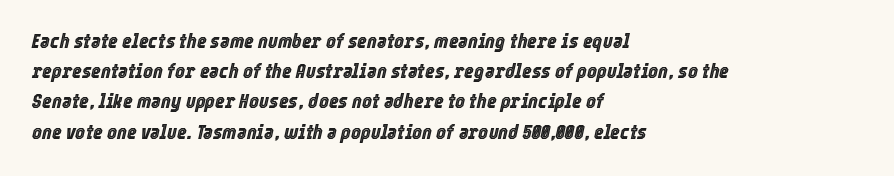
Compared with a centered layout, this one pins lines to the left instead. This block has exactly the height ordinary leading produces. Emphasis-style slanted type is in use. Type without underlining. Each word holds together tightly as a unit, with standard inter-letter gaps.
